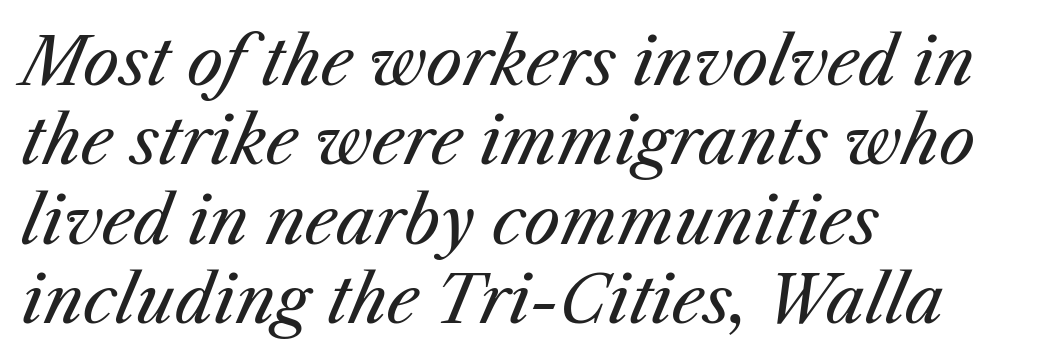
The image shows 64 px regular-weight type, italic (leaning right); set left-aligned, line spacing 1.24x, normal letter spacing, not underlined; medium stroke contrast and a medium x-height.
